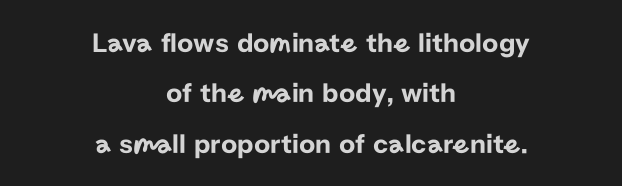
The image shows 28 px sans-serif type, upright; set centered, line spacing 1.8x, normal letter spacing, not underlined; low stroke contrast and a medium x-height.
